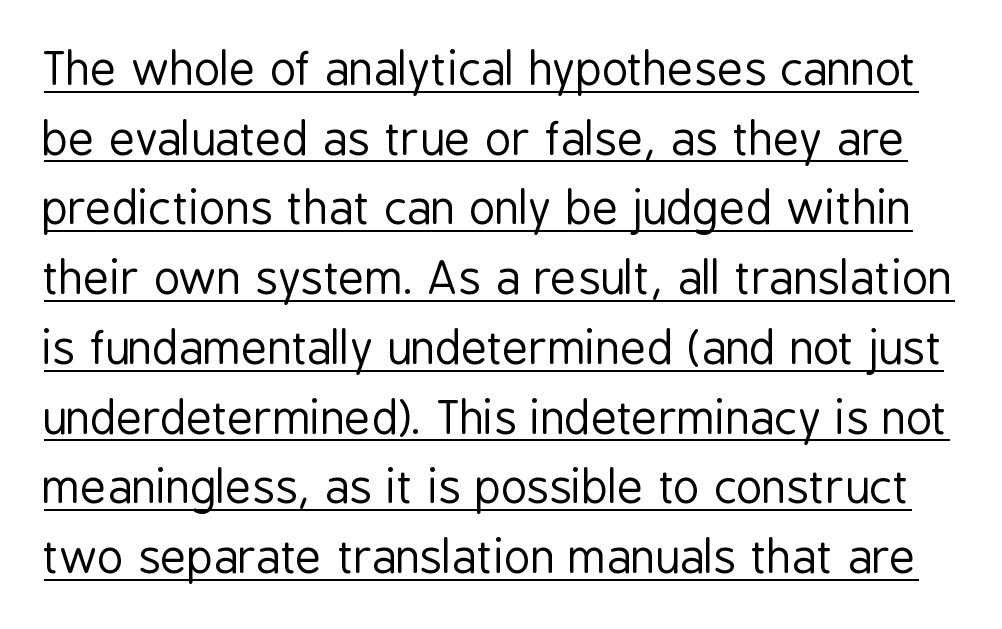
{"serif": "no", "italic": "no", "bold": "no", "weight": "regular", "width": "condensed", "stroke_contrast": "low", "x_height": "medium", "monospaced": "no", "underline": "yes", "line_spacing": "normal", "line_spacing_ratio": 1.55, "letter_spacing": "normal", "letter_spacing_em": 0.0, "glyph_px": 45}
